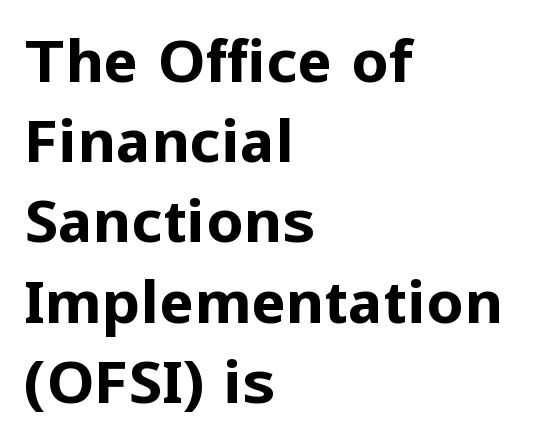
Q: Is the text bold? A: Yes.
Q: Is the text italic (slanted)? A: No, it is upright.
Q: Is the typeface a serif or a sans-serif typeface? A: Sans-serif.
Q: Is the text underlined? A: No.
Q: How is the paragraph aligned? A: Left-aligned.
Q: Is the spacing between letters normal or unusually wide? A: Normal.
Q: Is the spacing between lines tight, normal or loose? A: Normal.
Q: Width (condensed, normal, or wide)? A: Normal.
Q: Stroke contrast? A: Low.
Q: x-height? A: Medium.
Q: Monospaced? A: No.
